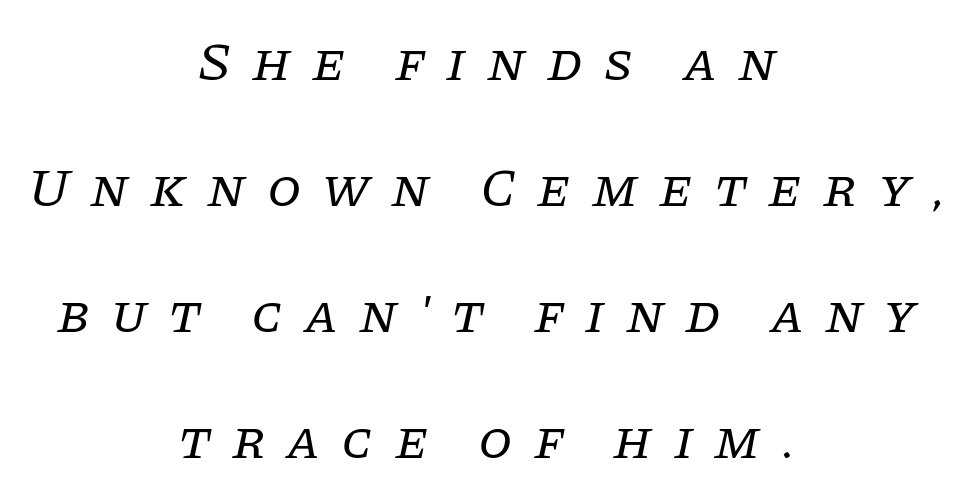
{"serif": "yes", "italic": "yes", "lean": "right", "slant_degrees": 11, "bold": "no", "weight": "regular", "width": "normal", "stroke_contrast": "low", "x_height": "large", "monospaced": "no", "underline": "no", "align": "center", "line_spacing": "loose", "line_spacing_ratio": 2.29, "letter_spacing": "wide", "letter_spacing_em": 0.38, "glyph_px": 55}
